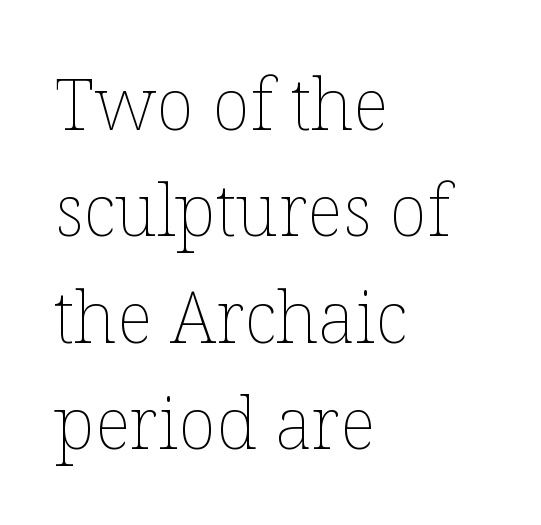
Q: Is the text bold? A: No.
Q: Is the text italic (slanted)? A: No, it is upright.
Q: Is the text underlined? A: No.
Q: How is the paragraph aligned? A: Left-aligned.
Q: Is the spacing between letters normal or unusually wide? A: Normal.
Q: Is the spacing between lines tight, normal or loose? A: Normal.
Q: Width (condensed, normal, or wide)? A: Normal.
Q: Stroke contrast? A: Low.
Q: x-height? A: Medium.
Q: Monospaced? A: No.
